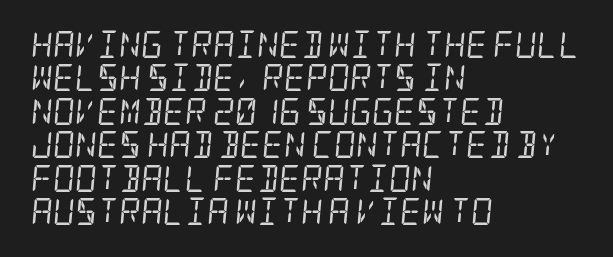
Does the copy run flush right? No — it runs flush left. The space directly below the letters is spotless. Spacing between characters is what you'd get straight out of the box. Quick note: italic.
